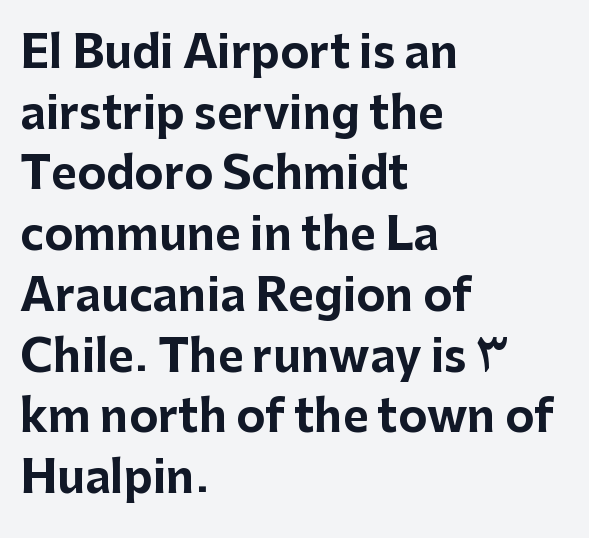
Compared with an ordinary text face, these strokes are far heavier — a full bold. This rendering employs a face without finishing strokes, i.e., a sans-serif. Baseline-to-baseline distance is the conventional proportion of letter height. Is the letter spacing exaggerated? No — it looks like the ordinary default. The ragged edge is on the right, which tells us the setting is flush left.
